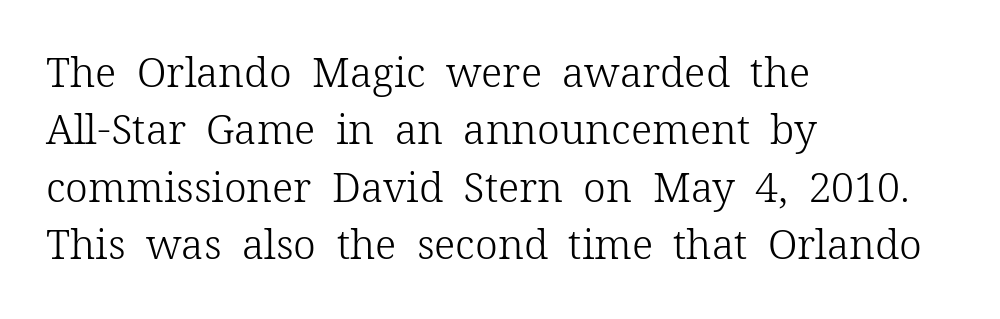
Posture: upright roman. Underline: absent. Inter-character spacing is left at the font's built-in metrics. In terms of letterform style, serifs are clearly present. Successive baselines arrive at the customary interval. Compared with a typical body face, this is equally light or lighter still.
